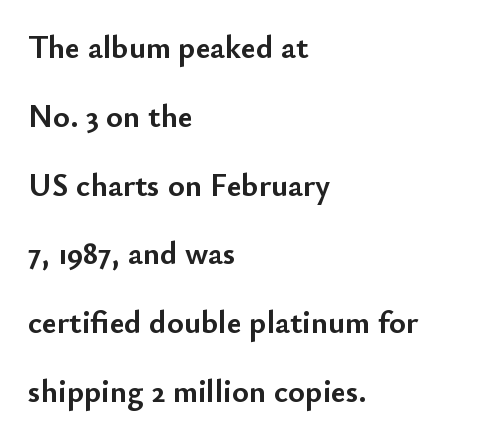
The text was rendered using a sans face with plain stroke endings. Caption: bold face, heavy strokes. The lines in this sample share a left origin and differ only in where they stop. Observe the ordinary spacing: letters are neighbours, not strangers.
